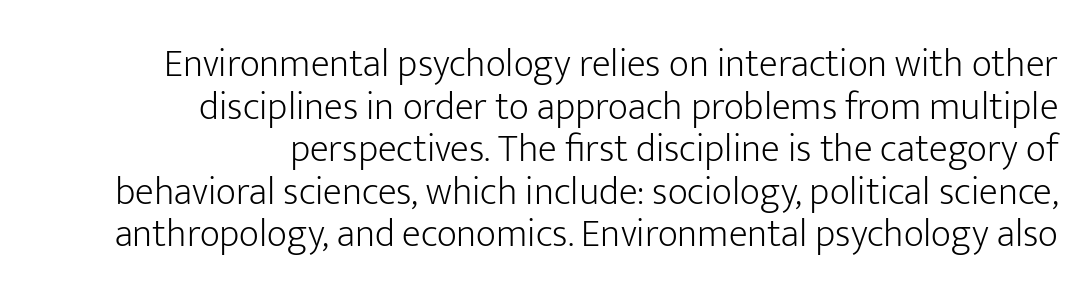
In terms of letterform style, serifs are entirely absent. Ordinary non-slanted type is in use. These lines are set flush right with a ragged left edge. These lines are rendered in a variable-pitch font. What stands out about the letter spacing? Nothing — it is the standard amount. The block of text is dense from top to bottom, with scant space between rows.
